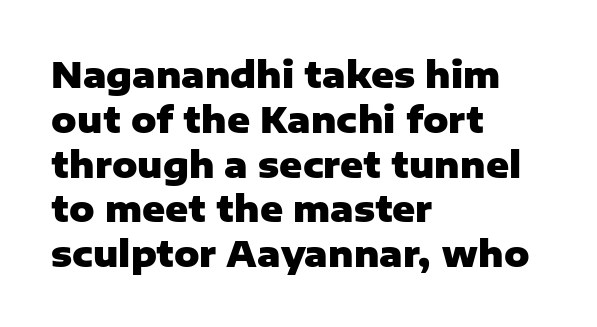
{"serif": "no", "italic": "no", "bold": "yes", "weight": "heavy", "width": "normal", "stroke_contrast": "low", "x_height": "medium", "monospaced": "no", "underline": "no", "align": "left", "line_spacing": "normal", "line_spacing_ratio": 1.28, "letter_spacing": "normal", "letter_spacing_em": 0.0, "glyph_px": 35}
